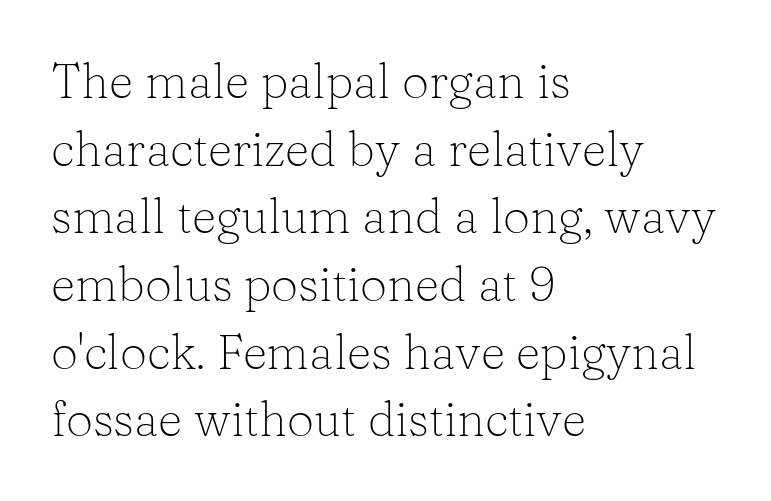
The text block is weighted toward the left margin, trailing off unevenly rightward. A typesetter would mark this as roman, not italic. Character widths vary here, with narrow letters taking less room than wide ones. Clear beneath every line of the passage. The designer left line spacing at the default.
